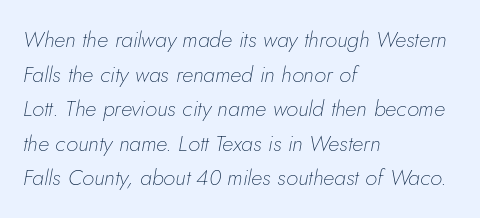
{"italic": "yes", "lean": "right", "slant_degrees": 5, "bold": "no", "underline": "no", "align": "left", "line_spacing": "normal", "line_spacing_ratio": 1.57, "letter_spacing": "normal", "letter_spacing_em": 0.0, "glyph_px": 22}
